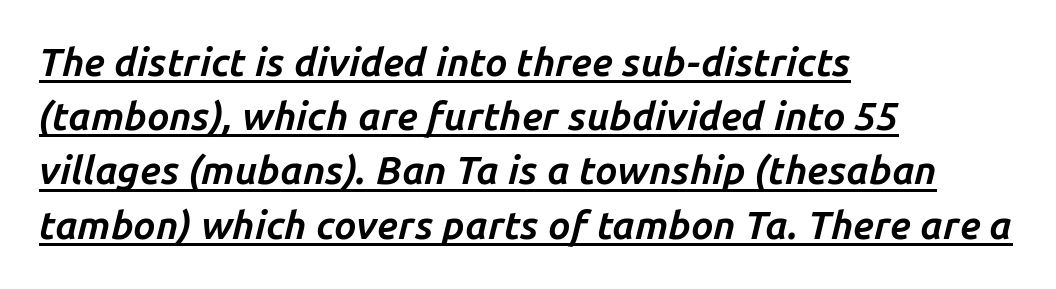
The image shows 39 px bold type, italic (leaning right); set left-aligned, normal line spacing (1.39x), normal letter spacing, underlined; low stroke contrast and a medium x-height.
